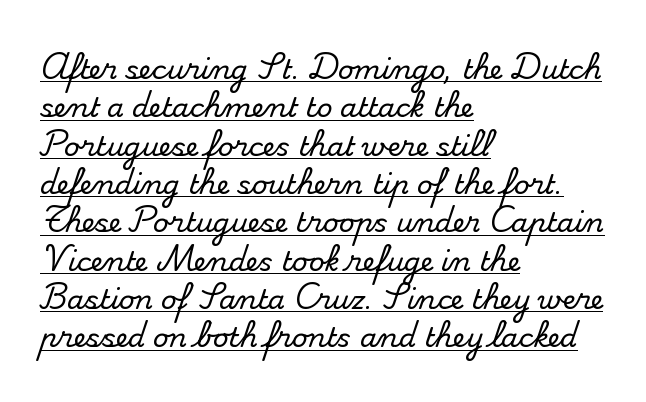
Q: Is the text italic (slanted)? A: Yes.
Q: Is the text underlined? A: Yes.
Q: How is the paragraph aligned? A: Left-aligned.
Q: Is the spacing between letters normal or unusually wide? A: Normal.
Q: Is the spacing between lines tight, normal or loose? A: Normal.
